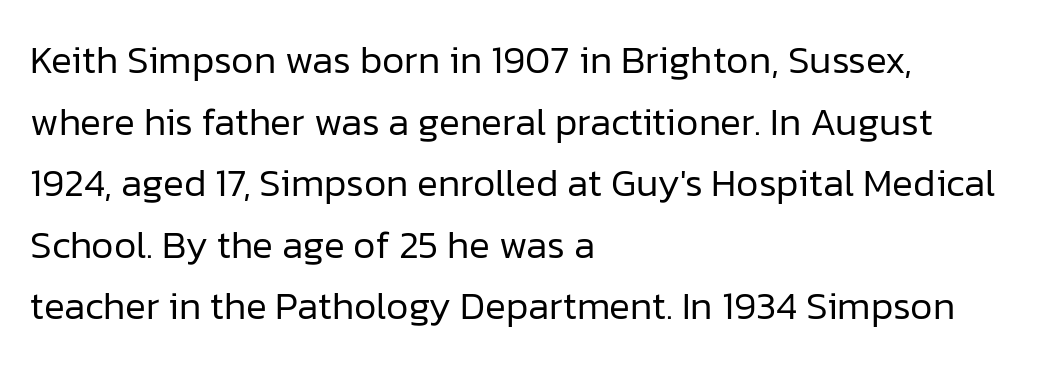
Q: Is the text bold? A: No.
Q: Is the text italic (slanted)? A: No, it is upright.
Q: Is the typeface a serif or a sans-serif typeface? A: Sans-serif.
Q: Is the text underlined? A: No.
Q: How is the paragraph aligned? A: Left-aligned.
Q: Is the spacing between letters normal or unusually wide? A: Normal.
Q: Is the spacing between lines tight, normal or loose? A: Normal.
Q: Width (condensed, normal, or wide)? A: Normal.
Q: Stroke contrast? A: Low.
Q: x-height? A: Medium.
Q: Monospaced? A: No.
